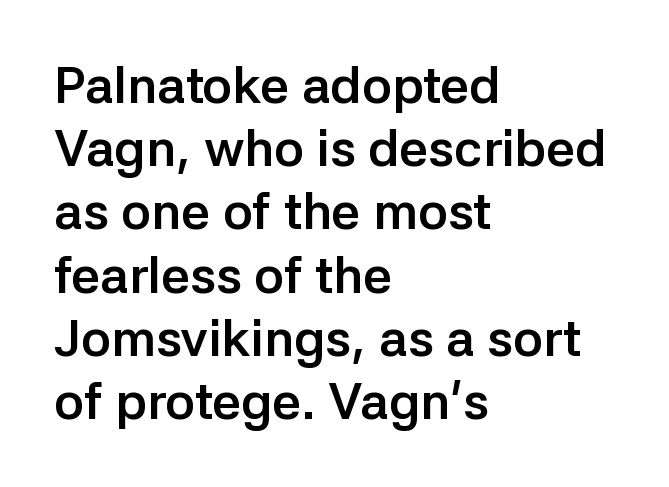
The image shows 51 px semibold sans-serif type, upright; set left-aligned, line spacing 1.24x, normal letter spacing, not underlined; low stroke contrast and a medium x-height.
